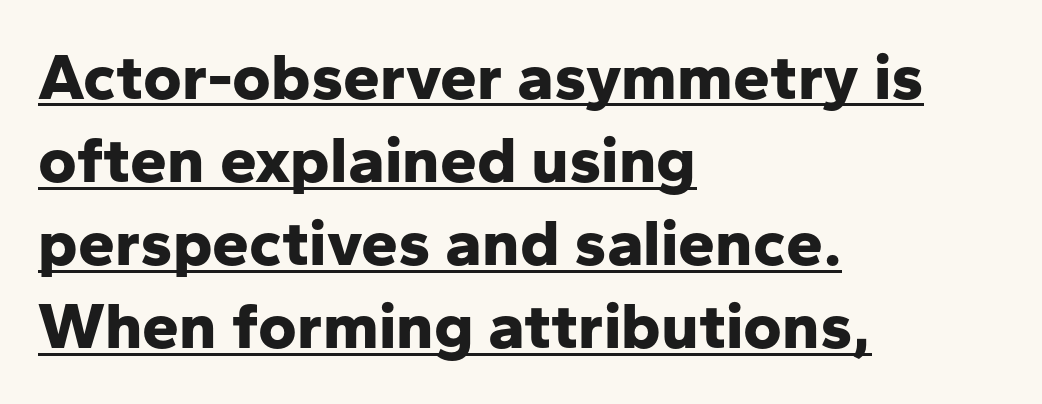
Spacing verdict: proportional, widths tailored to each character. The rendering anchors every line to the left-hand side. This sample carries an underscore along the baseline area. The letterforms sit shoulder to shoulder at normal distance. Ordinary non-slanted type is in use.
